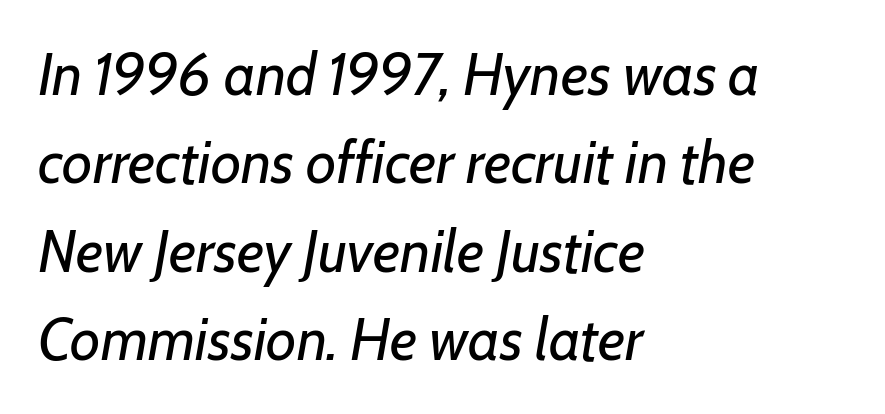
The image shows 59 px regular-weight type, italic (leaning right); set left-aligned, normal line spacing (1.5x), normal letter spacing, not underlined; low stroke contrast and a medium x-height.
